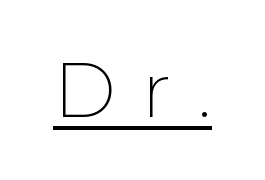
This rendering widens character spacing well past its baseline value. The lettering is marked with a stroke running underneath it. Each letter keeps its own natural width here, so spacing adapts to shape. Examine the stroke ends and you'll find no serifs.
